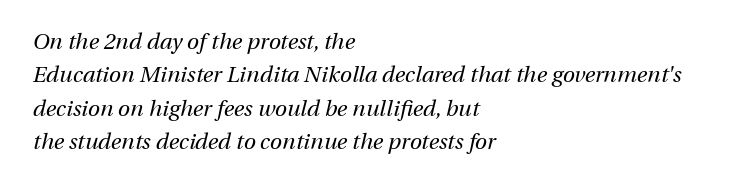
The passage shown stacks its lines at a standard gap. Students, note that the glyphs here touch the page at normal intervals. This reads as an unemphasized weight, regular at the heaviest. The passage shown leans; its letterforms are oblique.
